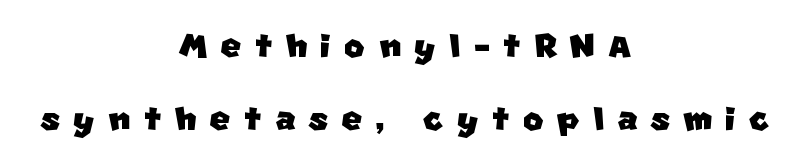
The image shows 44 px sans-serif type; set centered, normal line spacing (1.66x), unusually wide letter spacing (+0.3 em), not underlined; low stroke contrast and a large x-height.
